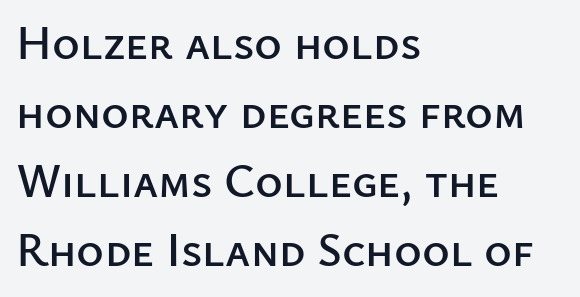
The image shows 47 px sans-serif type, upright; set left-aligned, normal line spacing (1.47x), normal letter spacing, not underlined; low stroke contrast and a medium x-height.
